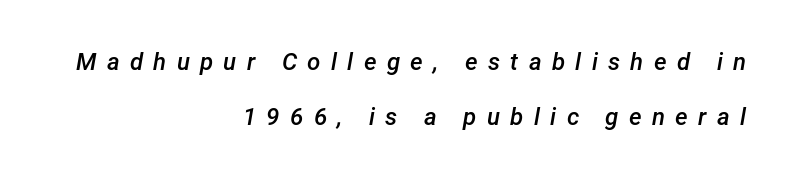
Each glyph is drawn with semibold strokes, heavier than normal yet not fully bold. The gaps between neighbouring characters are conspicuously large. A typesetter would call this leading open, well beyond the default. Posture: slanted.
